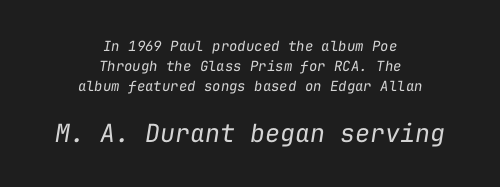
Letters have the restrained weight of plain body copy at most. The rendering uses a moderate line-height, typical for paragraphs. Reading top to bottom, the characters get bigger at the block break. The rendering positions every line midway between the sides. Look at the tracking — it's just the regular setting, nothing added.
